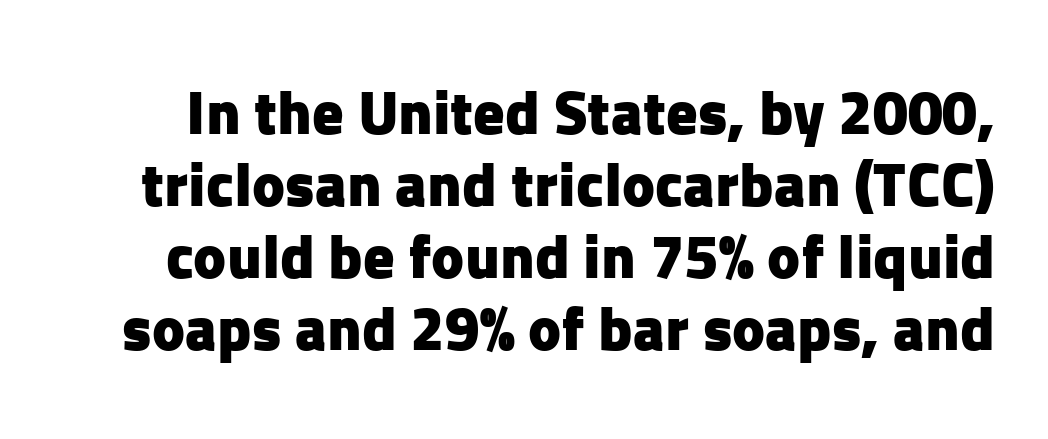
Q: Is the text bold? A: Yes.
Q: Is the text italic (slanted)? A: No, it is upright.
Q: Is the typeface a serif or a sans-serif typeface? A: Sans-serif.
Q: Is the text underlined? A: No.
Q: Is the spacing between letters normal or unusually wide? A: Normal.
Q: Width (condensed, normal, or wide)? A: Normal.
Q: Stroke contrast? A: Low.
Q: x-height? A: Medium.
Q: Monospaced? A: No.
